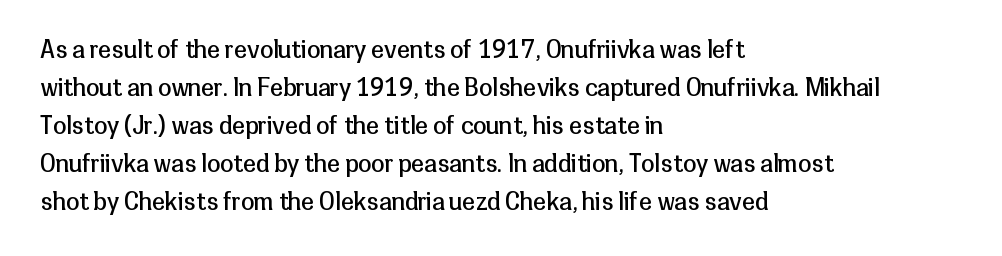
The image shows 24 px text type, upright; set left-aligned, normal line spacing (1.58x), normal letter spacing, not underlined.
